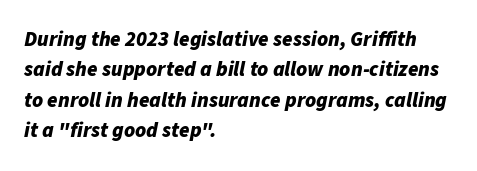
Bare-footed words on every line. This sample keeps an unexceptional amount of space between lines. Compared with an ordinary text face, these strokes are far heavier — a full bold. Letter spacing: default.
